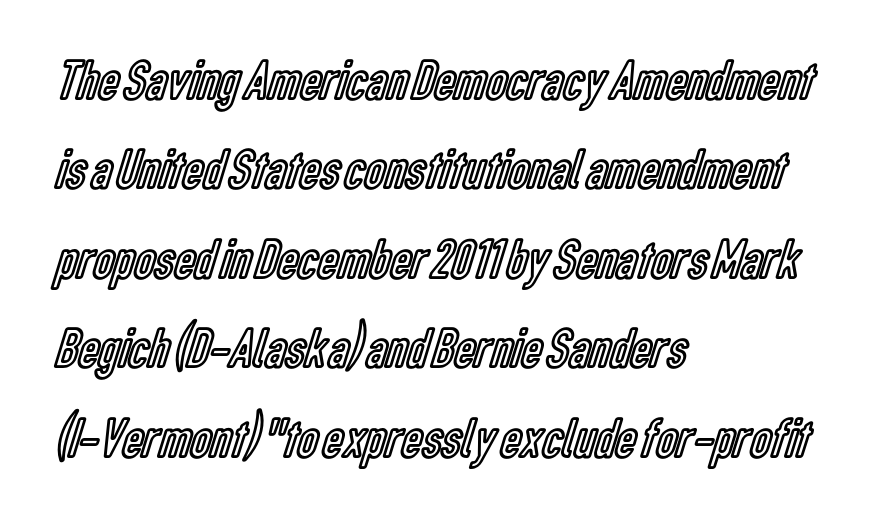
{"width": "condensed", "x_height": "medium", "monospaced": "no", "underline": "no", "align": "left", "line_spacing": "normal", "line_spacing_ratio": 1.57, "letter_spacing": "normal", "letter_spacing_em": 0.0, "glyph_px": 57}
